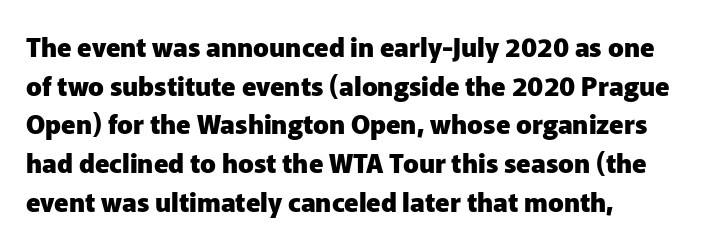
Q: Is the text bold? A: Yes.
Q: Is the text italic (slanted)? A: No, it is upright.
Q: Is the text underlined? A: No.
Q: Is the spacing between letters normal or unusually wide? A: Normal.
Q: Is the spacing between lines tight, normal or loose? A: Normal.
